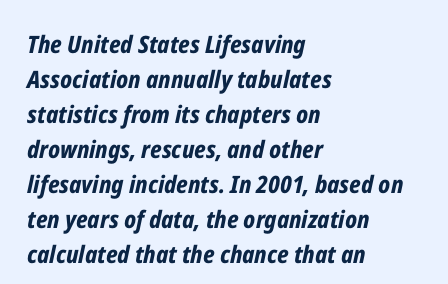
Look at the tracking — it's just the regular setting, nothing added. Heavy, bold letterforms. Yep, that's italic — everything's leaning. The paragraph shown leans on its left margin. Nobody drew a line under any word here.
